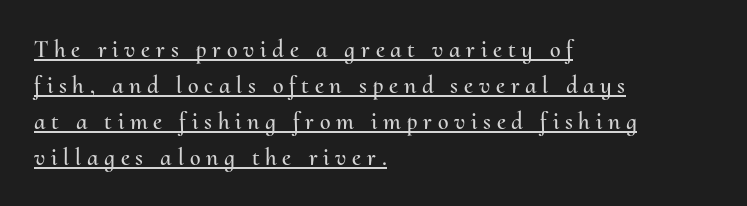
Look at the tracking — it's clearly loosened, letters drifting apart. Vertical strokes here are truly vertical. Emphasis is given by a line drawn under the lettering. Short and long lines alike share a common starting point at left. The line-height multiplier appears to be the usual default.
